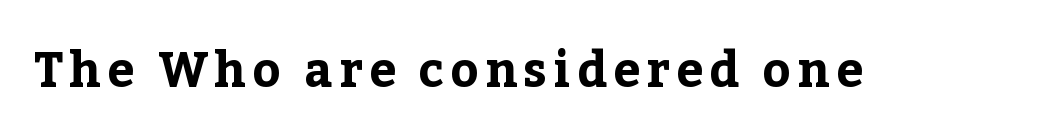
Note: serifs present on the glyphs. These lines are rendered in a variable-pitch font. Posture: straight, roman, zero tilt. Descender tails drop into unmarked territory. Pretty heavy lettering here — definitely bold.
